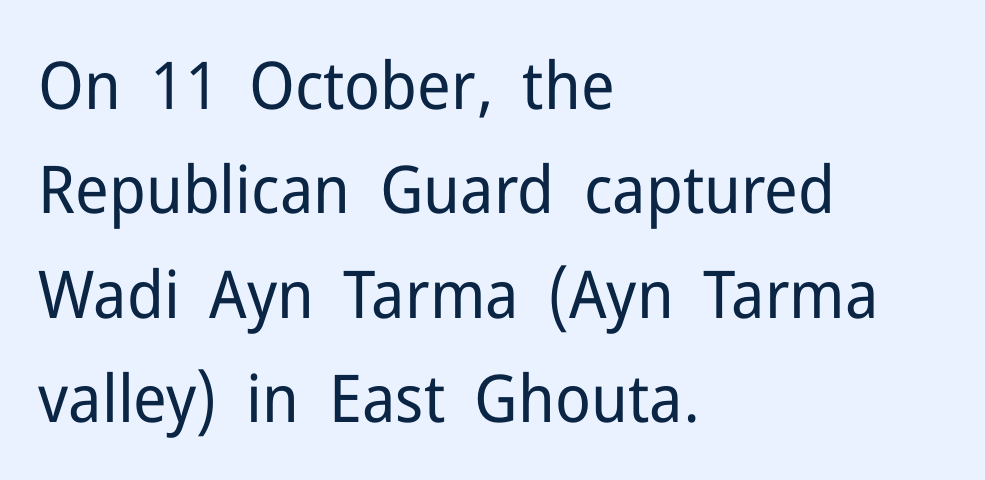
Q: Is the text bold? A: No.
Q: Is the text italic (slanted)? A: No, it is upright.
Q: Is the typeface a serif or a sans-serif typeface? A: Sans-serif.
Q: Is the text underlined? A: No.
Q: How is the paragraph aligned? A: Left-aligned.
Q: Is the spacing between letters normal or unusually wide? A: Normal.
Q: Is the spacing between lines tight, normal or loose? A: Normal.
Q: Width (condensed, normal, or wide)? A: Normal.
Q: Stroke contrast? A: Low.
Q: x-height? A: Medium.
Q: Monospaced? A: No.
